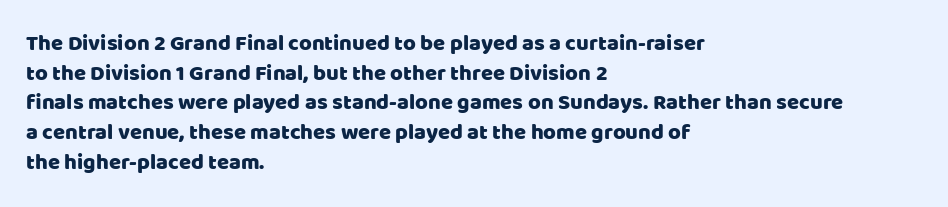
{"italic": "no", "underline": "no", "align": "left", "line_spacing": "normal", "line_spacing_ratio": 1.35, "letter_spacing": "normal", "letter_spacing_em": 0.0, "glyph_px": 22}
